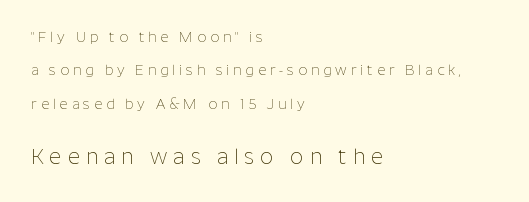
Think standard paragraph weight, or any step lighter than that. These lines stack with their left ends in a neat column. Block two is the big one; block one sits smaller above it. The vertical gap from one line to the next is large. The letters stand upright; this is a roman face.
